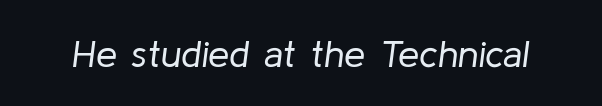
Would a proofreader flag this as italicized? Yes. Nothing heavy about these letters — not bold at all. Nobody drew a line under any word here. Words appear dense and cohesive because spacing is normal.
